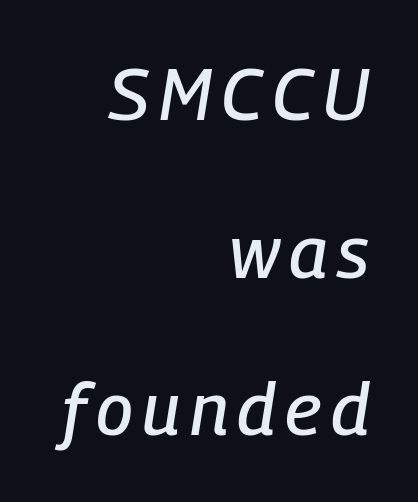
{"italic": "yes", "lean": "right", "slant_degrees": 9, "width": "condensed", "stroke_contrast": "low", "x_height": "medium", "monospaced": "no", "underline": "no", "align": "right", "line_spacing": "loose", "line_spacing_ratio": 2.16, "glyph_px": 73}
